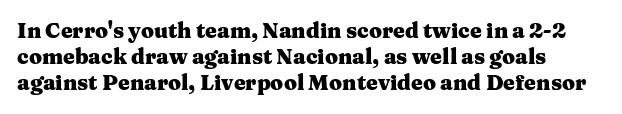
The image shows 21 px bold type, upright; set normal line spacing (1.25x), normal letter spacing, not underlined.
